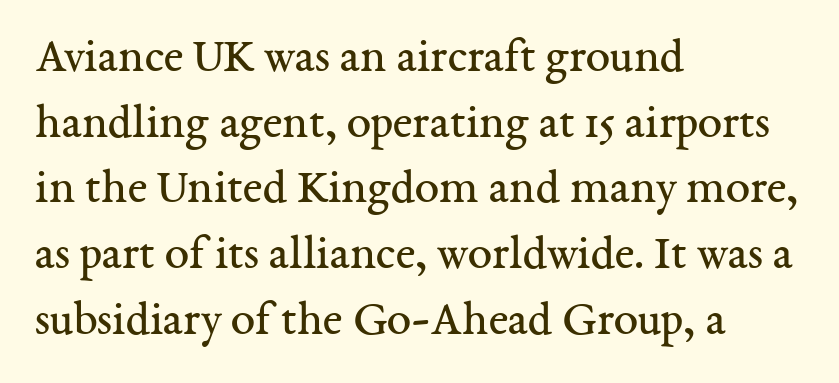
{"serif": "yes", "italic": "no", "bold": "no", "weight": "regular", "width": "normal", "stroke_contrast": "medium", "x_height": "medium", "monospaced": "no", "underline": "no", "align": "left", "line_spacing": "normal", "line_spacing_ratio": 1.34, "letter_spacing": "normal", "letter_spacing_em": 0.0, "glyph_px": 49}
